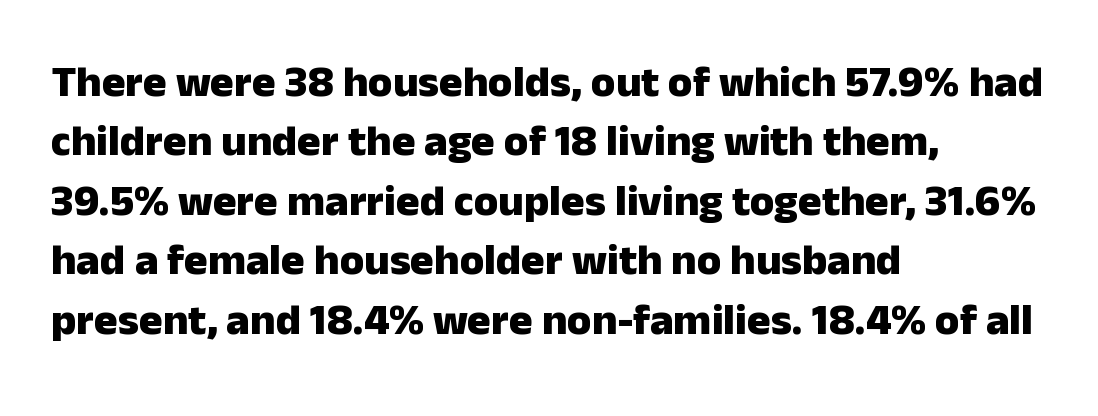
Bare-footed words on every line. The rendering keeps characters at their native spacing. A student would call this left alignment; a typographer would say flush left, rag right. Type style note: lacks serifs.
